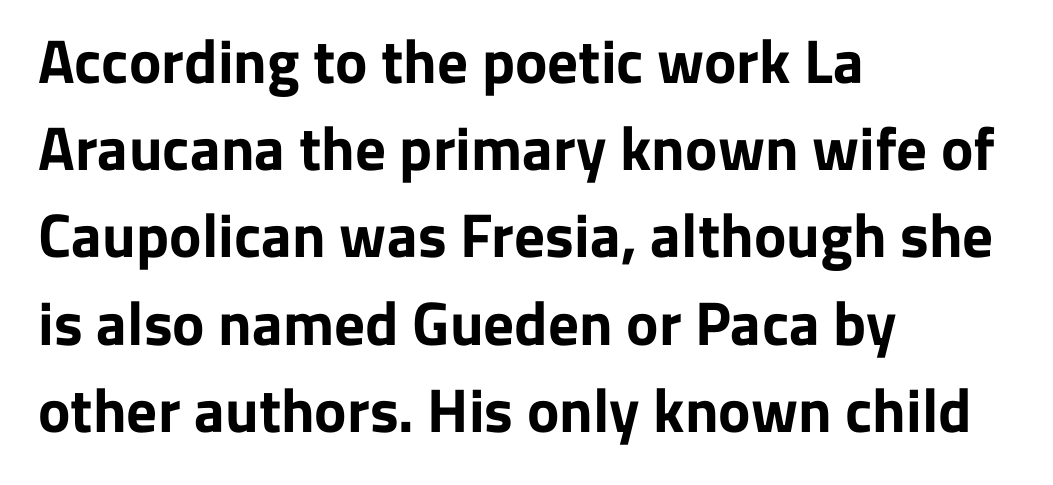
Letters rest on an invisible, unmarked baseline. If you drew a line through each stem, it would be perfectly vertical. Leading matches the norm, producing a regular column. Visually the block forms a straight wall on the left and a jagged coastline on the right. Typographically, this falls in the sans-serif category.
